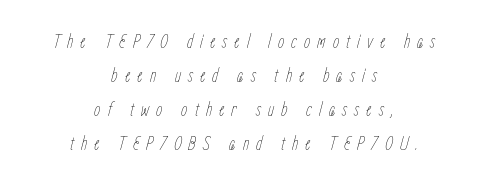
Q: Is the text bold? A: No.
Q: Is the text italic (slanted)? A: Yes, it leans right by about 15 degrees.
Q: Is the text underlined? A: No.
Q: How is the paragraph aligned? A: Centered.
Q: Is the spacing between letters normal or unusually wide? A: Unusually wide.
Q: Is the spacing between lines tight, normal or loose? A: Normal.
